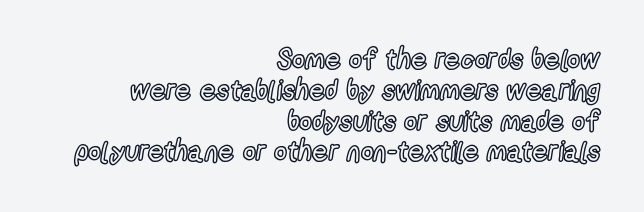
{"width": "condensed", "x_height": "medium", "monospaced": "no", "underline": "no", "align": "right", "line_spacing": "tight", "line_spacing_ratio": 1.1, "letter_spacing": "normal", "letter_spacing_em": 0.0, "glyph_px": 28}
